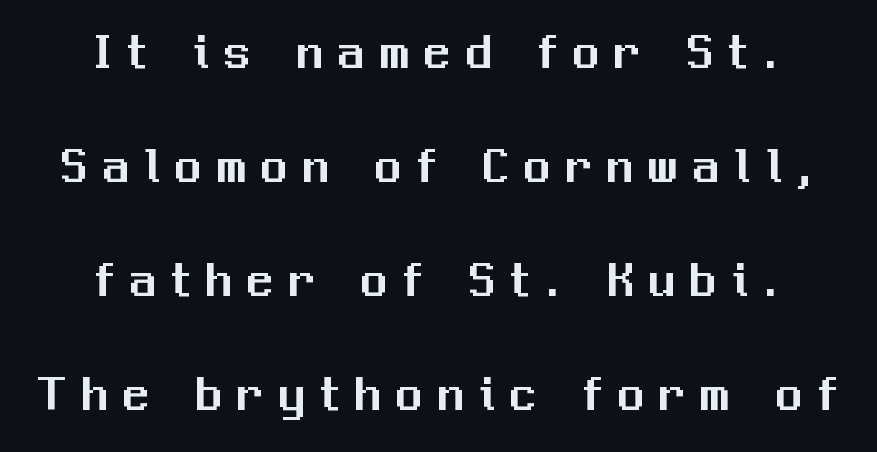
Each letter keeps its own natural width here, so spacing adapts to shape. Notice the wide empty band between every row — that's loose leading. The passage shown is not underscored anywhere. Are there feet on the stems? There aren't — it's a sans. The letterforms stand isolated, each surrounded by extra space. The rendering positions every line midway between the sides.
